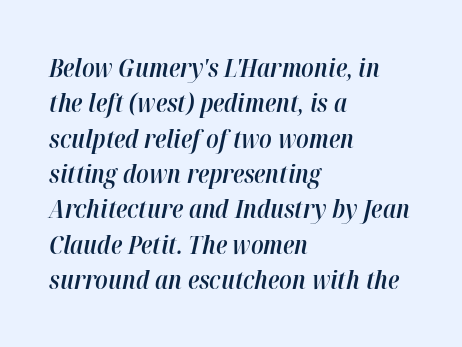
{"italic": "yes", "lean": "right", "slant_degrees": 12, "bold": "semi", "underline": "no", "align": "left", "line_spacing": "normal", "line_spacing_ratio": 1.36, "letter_spacing": "normal", "letter_spacing_em": 0.0, "glyph_px": 26}
